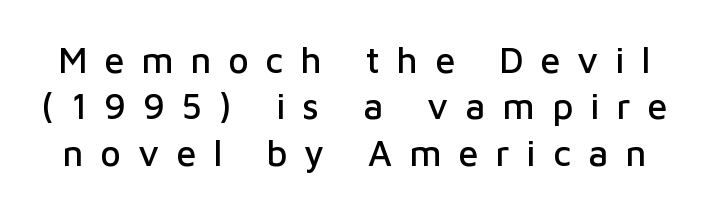
The rendering inserts visible extra space after every character. The type family on display is of the sans-serif kind. Vertical spacing — default. Spacing verdict: proportional, widths tailored to each character. Italic? Not at all — the glyphs are vertical.
